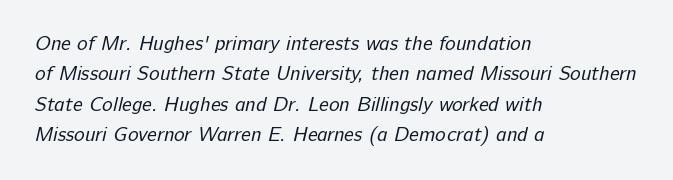
A typesetter would call this leading conventional body-copy spacing. Where is the straight margin? On the left. Stem width sits at or under what a default text font uses. The words here are not underlined.
